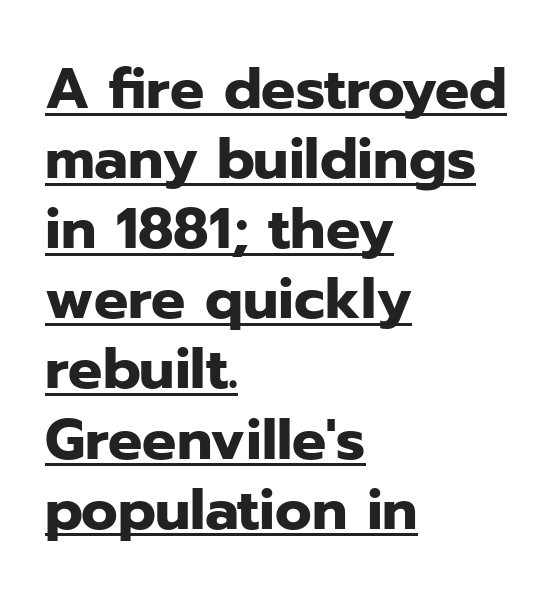
{"serif": "no", "italic": "no", "bold": "yes", "weight": "heavy", "width": "normal", "stroke_contrast": "low", "x_height": "medium", "monospaced": "no", "underline": "yes", "align": "left", "line_spacing_ratio": 1.23, "letter_spacing": "normal", "letter_spacing_em": 0.0, "glyph_px": 57}
